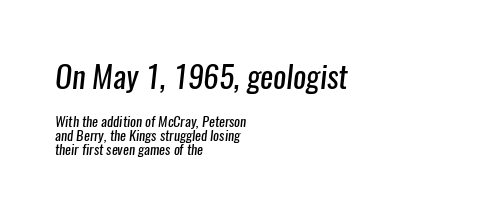
Q: Is the text bold? A: No.
Q: Is the typeface a serif or a sans-serif typeface? A: Sans-serif.
Q: Is the text underlined? A: No.
Q: How is the paragraph aligned? A: Left-aligned.
Q: Is the spacing between letters normal or unusually wide? A: Normal.
Q: Is the spacing between lines tight, normal or loose? A: Tight.
Q: Which block of text is set in a larger size, the first (top) or the second (bottom)? A: The first (top) one.
Q: Width (condensed, normal, or wide)? A: Condensed.
Q: Stroke contrast? A: Low.
Q: x-height? A: Medium.
Q: Monospaced? A: No.
